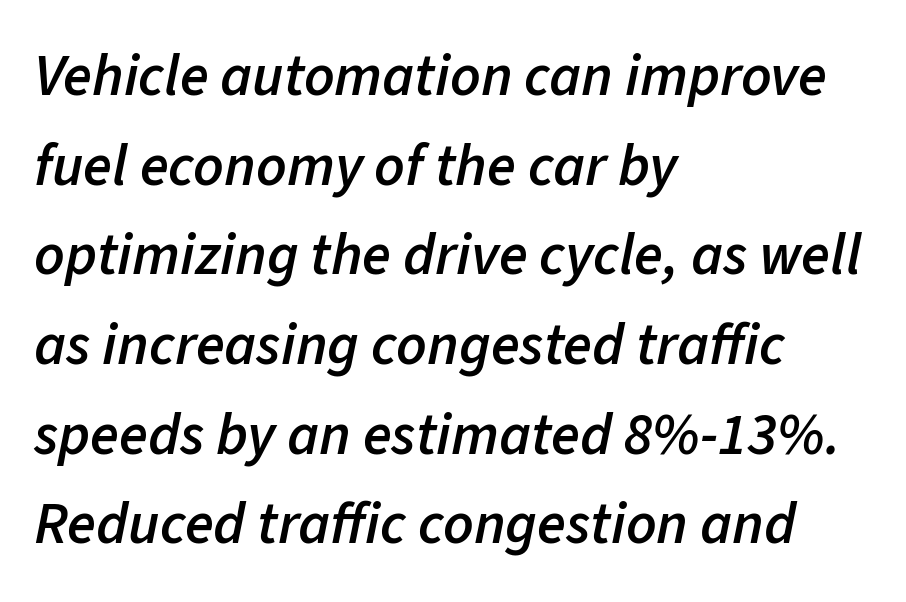
The rendering uses a moderate line-height, typical for paragraphs. Line starts are locked; line ends wander. These lines are rendered in a variable-pitch font. Underline: absent. Students, this is semibold: more ink than regular, less than bold. Posture: slanted.
